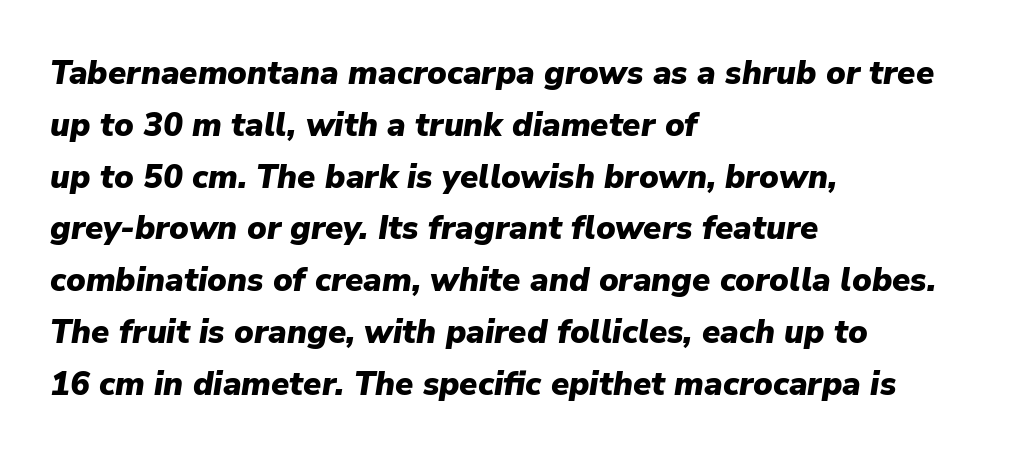
The image shows 33 px heavy type, italic (leaning right); set left-aligned, normal line spacing (1.57x), normal letter spacing, not underlined; low stroke contrast and a medium x-height.
